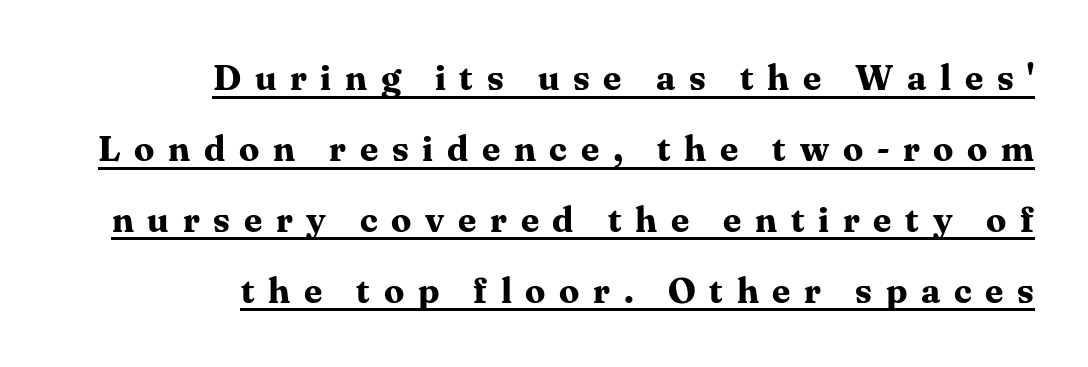
{"serif": "yes", "italic": "no", "bold": "yes", "weight": "bold", "width": "normal", "stroke_contrast": "medium", "x_height": "medium", "monospaced": "no", "underline": "yes", "align": "right", "line_spacing": "loose", "line_spacing_ratio": 1.97, "letter_spacing": "wide", "letter_spacing_em": 0.38, "glyph_px": 36}
